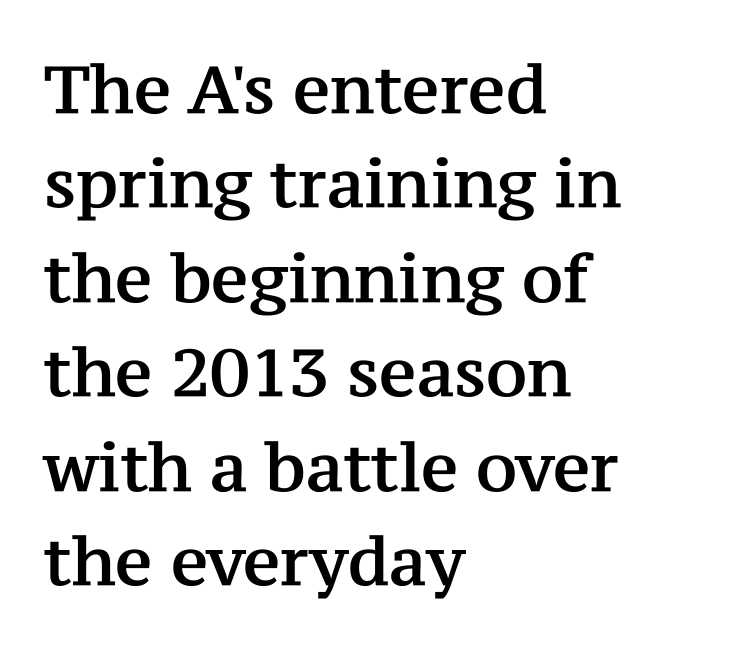
Q: Is the text italic (slanted)? A: No, it is upright.
Q: Is the typeface a serif or a sans-serif typeface? A: Serif.
Q: Is the text underlined? A: No.
Q: How is the paragraph aligned? A: Left-aligned.
Q: Is the spacing between letters normal or unusually wide? A: Normal.
Q: Is the spacing between lines tight, normal or loose? A: Normal.
Q: Width (condensed, normal, or wide)? A: Normal.
Q: Stroke contrast? A: Medium.
Q: x-height? A: Medium.
Q: Monospaced? A: No.
